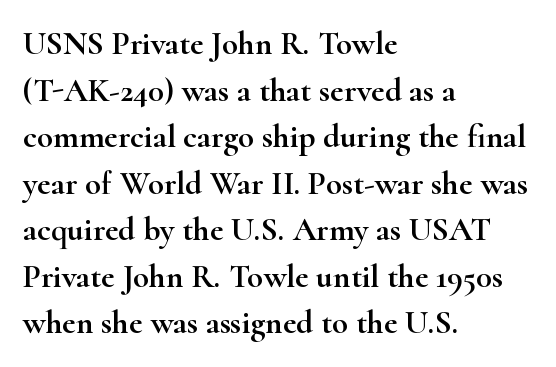
Q: Is the text italic (slanted)? A: No, it is upright.
Q: Is the typeface a serif or a sans-serif typeface? A: Serif.
Q: Is the text underlined? A: No.
Q: How is the paragraph aligned? A: Left-aligned.
Q: Is the spacing between letters normal or unusually wide? A: Normal.
Q: Is the spacing between lines tight, normal or loose? A: Normal.
Q: Width (condensed, normal, or wide)? A: Wide.
Q: Stroke contrast? A: High.
Q: x-height? A: Small.
Q: Monospaced? A: No.
